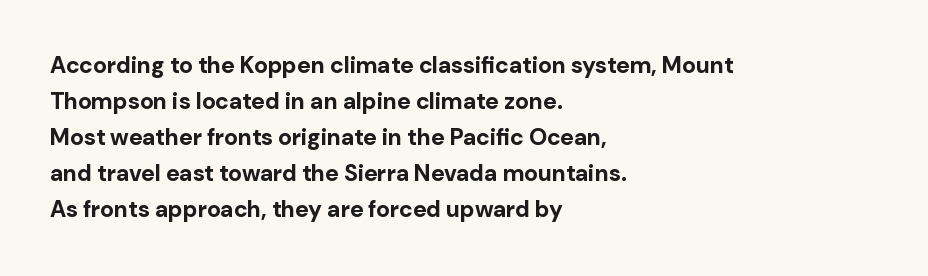
Q: Is the text bold? A: Yes.
Q: Is the text italic (slanted)? A: No, it is upright.
Q: Is the text underlined? A: No.
Q: How is the paragraph aligned? A: Left-aligned.
Q: Is the spacing between letters normal or unusually wide? A: Normal.
Q: Is the spacing between lines tight, normal or loose? A: Normal.
